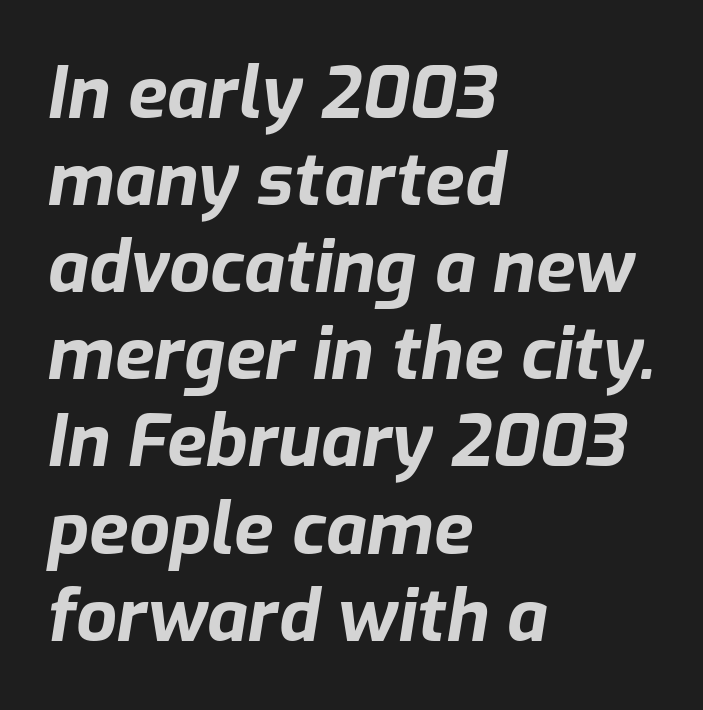
Q: Is the text bold? A: Yes.
Q: Is the text italic (slanted)? A: Yes, it leans right by about 9 degrees.
Q: Is the text underlined? A: No.
Q: How is the paragraph aligned? A: Left-aligned.
Q: Is the spacing between letters normal or unusually wide? A: Normal.
Q: Width (condensed, normal, or wide)? A: Normal.
Q: Stroke contrast? A: Low.
Q: x-height? A: Medium.
Q: Monospaced? A: No.
